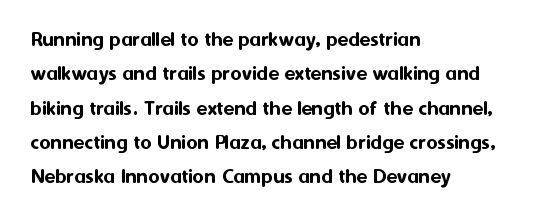
The image shows 22 px text type, upright; set left-aligned, normal line spacing (1.56x), normal letter spacing, not underlined.
